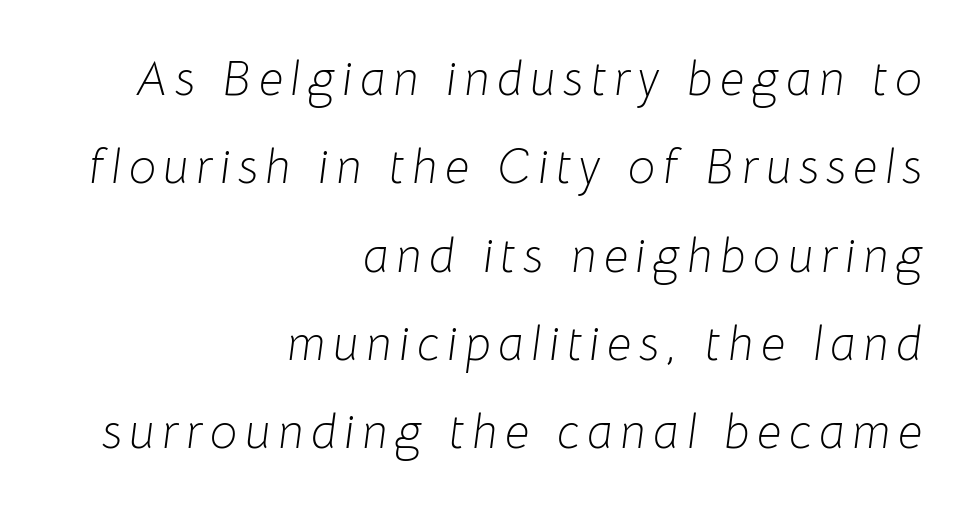
Q: Is the text bold? A: No.
Q: Is the text italic (slanted)? A: Yes, it leans right by about 8 degrees.
Q: Is the text underlined? A: No.
Q: How is the paragraph aligned? A: Right-aligned.
Q: Width (condensed, normal, or wide)? A: Normal.
Q: Stroke contrast? A: Low.
Q: x-height? A: Medium.
Q: Monospaced? A: No.
